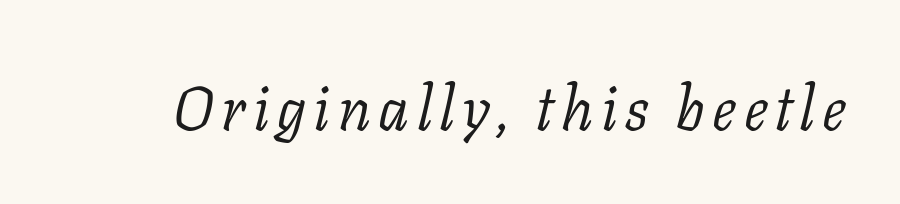
Letters have the restrained weight of plain body copy at most. Quick note: underline off. Character widths vary here, with narrow letters taking less room than wide ones. A serif font was chosen for this passage. You can tell it's italic because the verticals aren't actually vertical.
